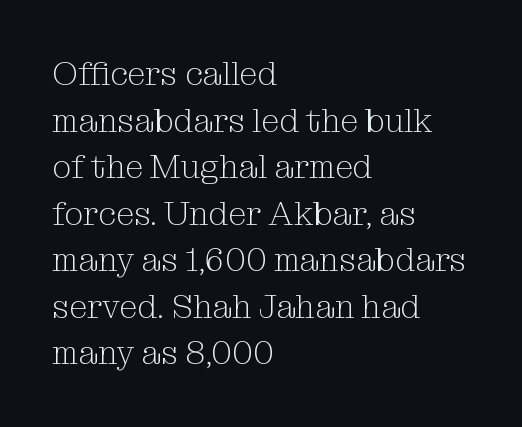
The image shows 33 px light serif type, upright; set left-aligned, normal line spacing (1.41x), normal letter spacing, not underlined; medium stroke contrast and a medium x-height.
